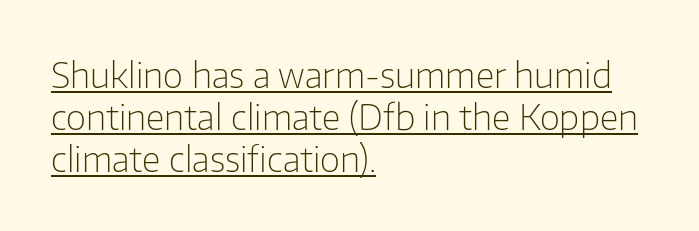
Q: Is the text bold? A: No.
Q: Is the text italic (slanted)? A: No, it is upright.
Q: Is the typeface a serif or a sans-serif typeface? A: Sans-serif.
Q: Is the text underlined? A: Yes.
Q: How is the paragraph aligned? A: Left-aligned.
Q: Is the spacing between letters normal or unusually wide? A: Normal.
Q: Width (condensed, normal, or wide)? A: Normal.
Q: Stroke contrast? A: Low.
Q: x-height? A: Medium.
Q: Monospaced? A: No.
